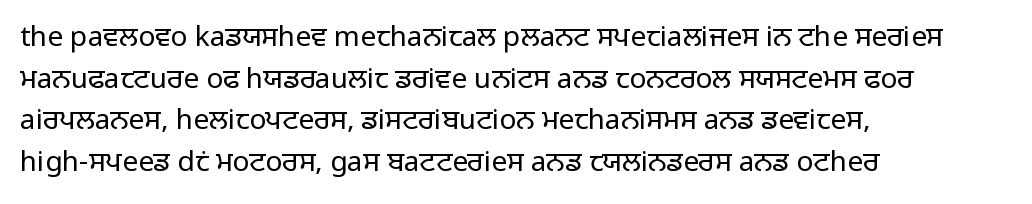
{"serif": "no", "italic": "no", "bold": "no", "weight": "regular", "width": "normal", "stroke_contrast": "low", "x_height": "medium", "monospaced": "no", "underline": "no", "align": "left", "line_spacing": "normal", "line_spacing_ratio": 1.49, "letter_spacing": "normal", "letter_spacing_em": 0.0, "glyph_px": 28}
